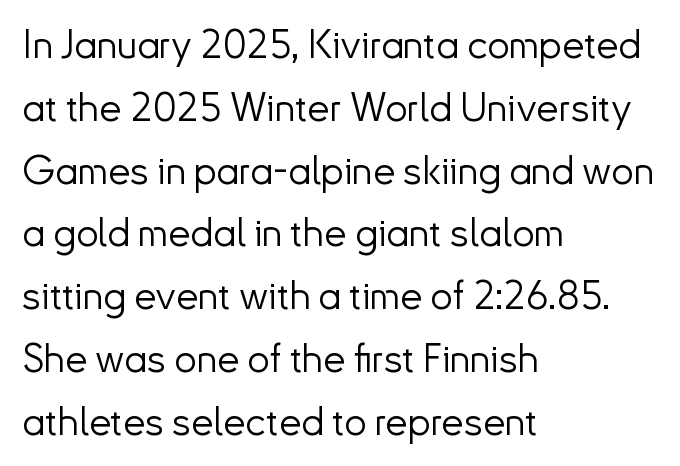
The image shows 40 px light sans-serif type, upright; set left-aligned, normal line spacing (1.57x), normal letter spacing, not underlined; low stroke contrast and a small x-height.
